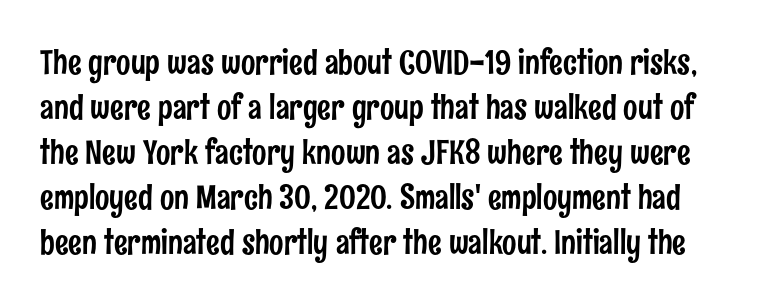
{"serif": "no", "italic": "no", "width": "condensed", "stroke_contrast": "low", "x_height": "medium", "monospaced": "no", "underline": "no", "line_spacing": "normal", "line_spacing_ratio": 1.32, "letter_spacing": "normal", "letter_spacing_em": 0.0, "glyph_px": 34}
